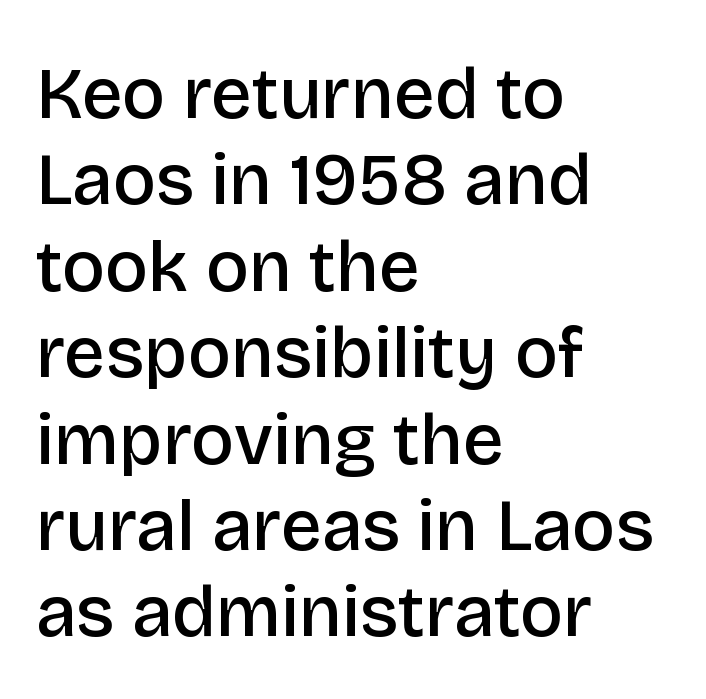
Q: Is the text bold? A: Semi-bold.
Q: Is the text italic (slanted)? A: No, it is upright.
Q: Is the typeface a serif or a sans-serif typeface? A: Sans-serif.
Q: Is the text underlined? A: No.
Q: How is the paragraph aligned? A: Left-aligned.
Q: Is the spacing between letters normal or unusually wide? A: Normal.
Q: Width (condensed, normal, or wide)? A: Normal.
Q: Stroke contrast? A: Low.
Q: x-height? A: Large.
Q: Monospaced? A: No.
